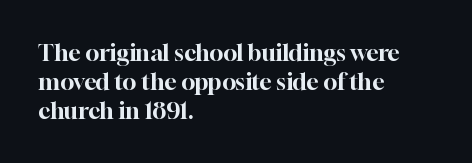
The image shows 23 px text type, upright; set left-aligned, normal line spacing (1.26x), normal letter spacing, not underlined.
